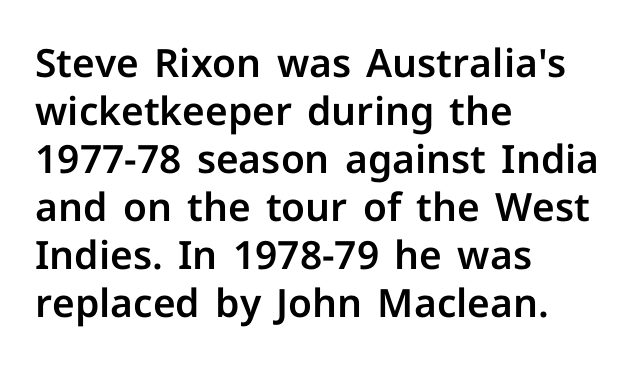
The image shows 39 px sans-serif type, upright; set left-aligned, line spacing 1.23x, normal letter spacing, not underlined; low stroke contrast and a medium x-height.
